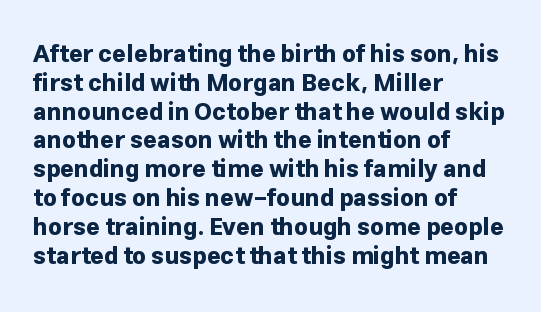
{"italic": "no", "bold": "yes", "underline": "no", "align": "left", "line_spacing_ratio": 1.2, "letter_spacing": "normal", "letter_spacing_em": 0.0, "glyph_px": 24}
